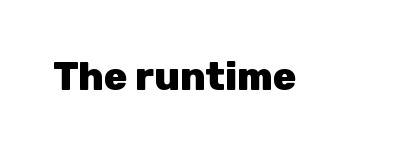
Q: Is the text bold? A: Yes.
Q: Is the text italic (slanted)? A: No, it is upright.
Q: Is the typeface a serif or a sans-serif typeface? A: Sans-serif.
Q: Is the text underlined? A: No.
Q: Is the spacing between letters normal or unusually wide? A: Normal.
Q: Width (condensed, normal, or wide)? A: Normal.
Q: Stroke contrast? A: Low.
Q: x-height? A: Medium.
Q: Monospaced? A: No.
